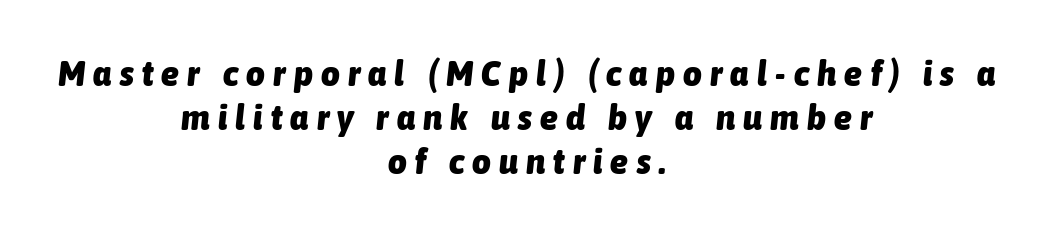
The image shows 36 px heavy, condensed type, italic (leaning right); set centered, line spacing 1.22x, unusually wide letter spacing (+0.23 em), not underlined; low stroke contrast and a medium x-height.
